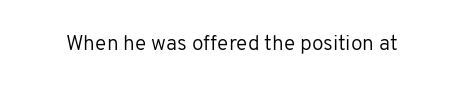
The passage shown is not underscored anywhere. The font's upright variant was chosen for this text. Stems here are at most as thick as an everyday book face. Observe the ordinary spacing: letters are neighbours, not strangers.
